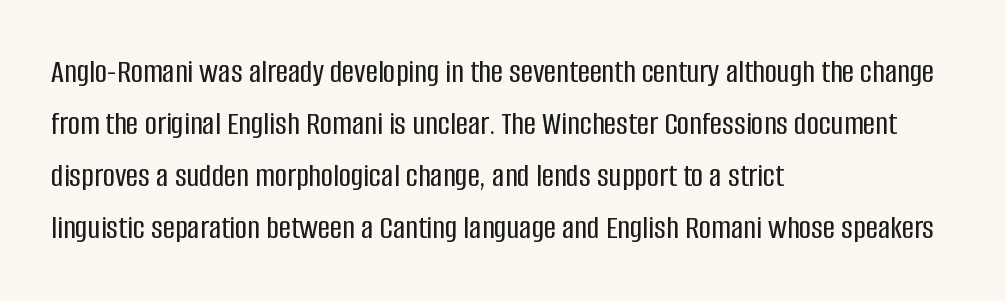
{"serif": "no", "italic": "no", "width": "condensed", "stroke_contrast": "low", "x_height": "large", "monospaced": "no", "underline": "no", "align": "left", "line_spacing": "normal", "line_spacing_ratio": 1.53, "letter_spacing": "normal", "letter_spacing_em": 0.0, "glyph_px": 34}
